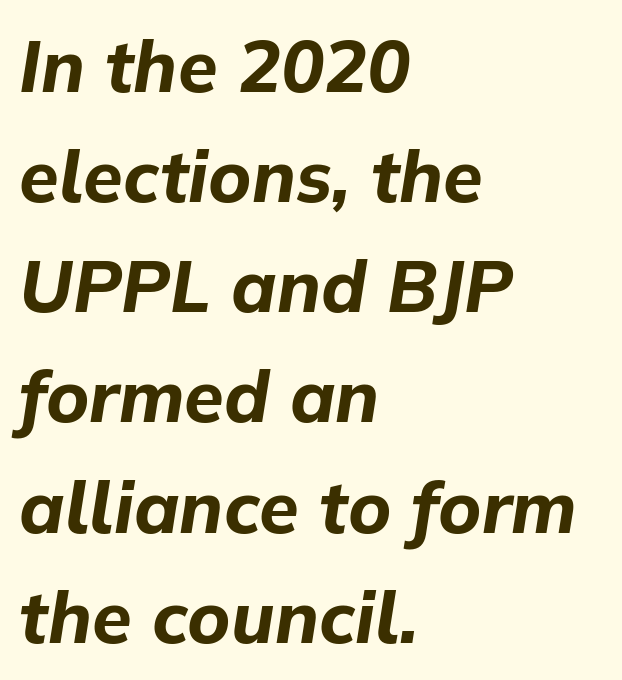
The image shows 72 px bold type, italic (leaning right); set left-aligned, normal line spacing (1.53x), normal letter spacing, not underlined; low stroke contrast and a medium x-height.
